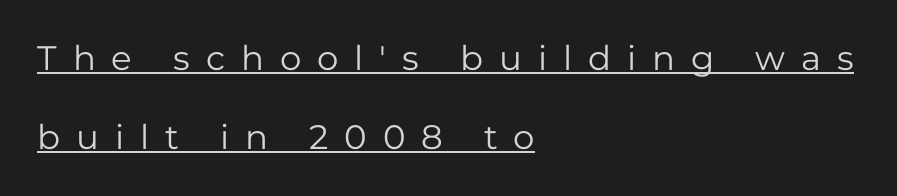
{"serif": "no", "italic": "no", "bold": "no", "weight": "regular", "width": "normal", "stroke_contrast": "low", "x_height": "medium", "monospaced": "no", "underline": "yes", "align": "left", "line_spacing": "loose", "line_spacing_ratio": 2.33, "letter_spacing": "wide", "letter_spacing_em": 0.47, "glyph_px": 34}
